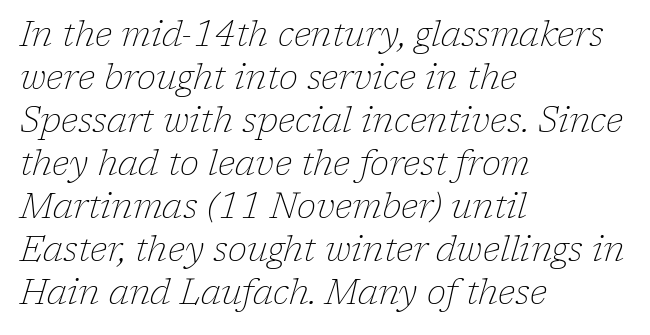
{"serif": "yes", "italic": "yes", "lean": "right", "slant_degrees": 17, "bold": "no", "weight": "thin", "width": "normal", "stroke_contrast": "low", "x_height": "medium", "monospaced": "no", "underline": "no", "align": "left", "line_spacing_ratio": 1.23, "letter_spacing": "normal", "letter_spacing_em": 0.0, "glyph_px": 35}
